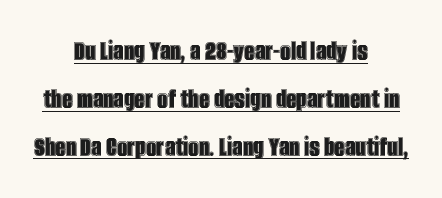
{"italic": "no", "width": "condensed", "x_height": "large", "monospaced": "no", "underline": "yes", "align": "center", "line_spacing": "normal", "line_spacing_ratio": 1.65, "letter_spacing": "normal", "letter_spacing_em": 0.0, "glyph_px": 29}
